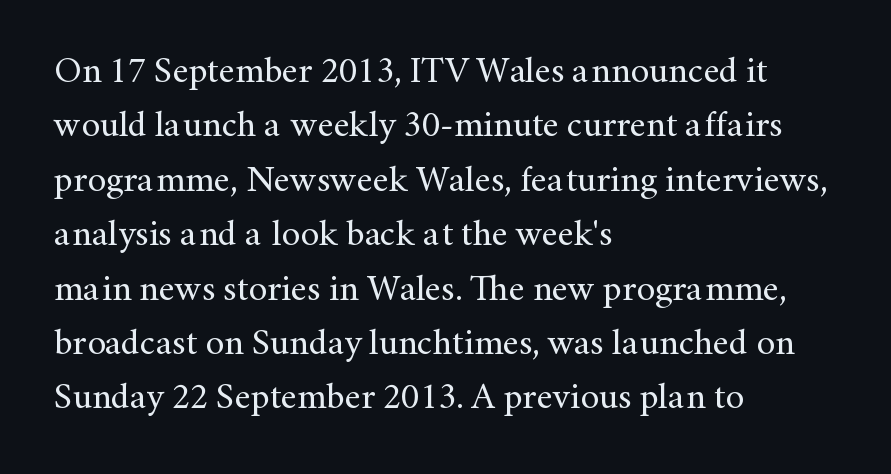
{"serif": "yes", "italic": "no", "bold": "no", "weight": "regular", "width": "normal", "stroke_contrast": "medium", "x_height": "small", "monospaced": "no", "underline": "no", "align": "left", "line_spacing": "normal", "line_spacing_ratio": 1.47, "letter_spacing": "normal", "letter_spacing_em": 0.0, "glyph_px": 37}
